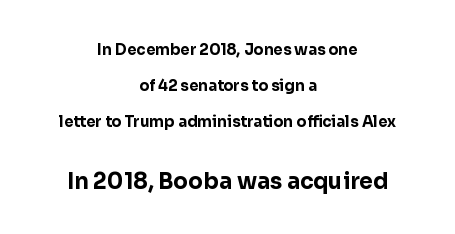
{"italic": "no", "bold": "yes", "underline": "no", "align": "center", "line_spacing": "loose", "line_spacing_ratio": 2.39, "letter_spacing": "normal", "letter_spacing_em": 0.0, "larger_block": "second", "size_ratio": 1.47, "glyph_px": 22}
